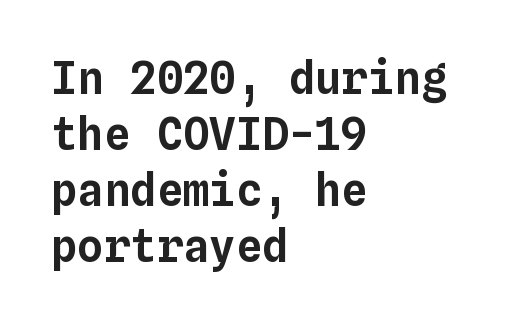
The image shows 44 px text type, upright, monospaced; set left-aligned, normal line spacing (1.27x), normal letter spacing, not underlined; low stroke contrast and a medium x-height.
